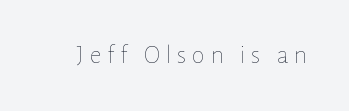
{"italic": "no", "bold": "no", "underline": "no", "letter_spacing": "wide", "letter_spacing_em": 0.22, "glyph_px": 26}
